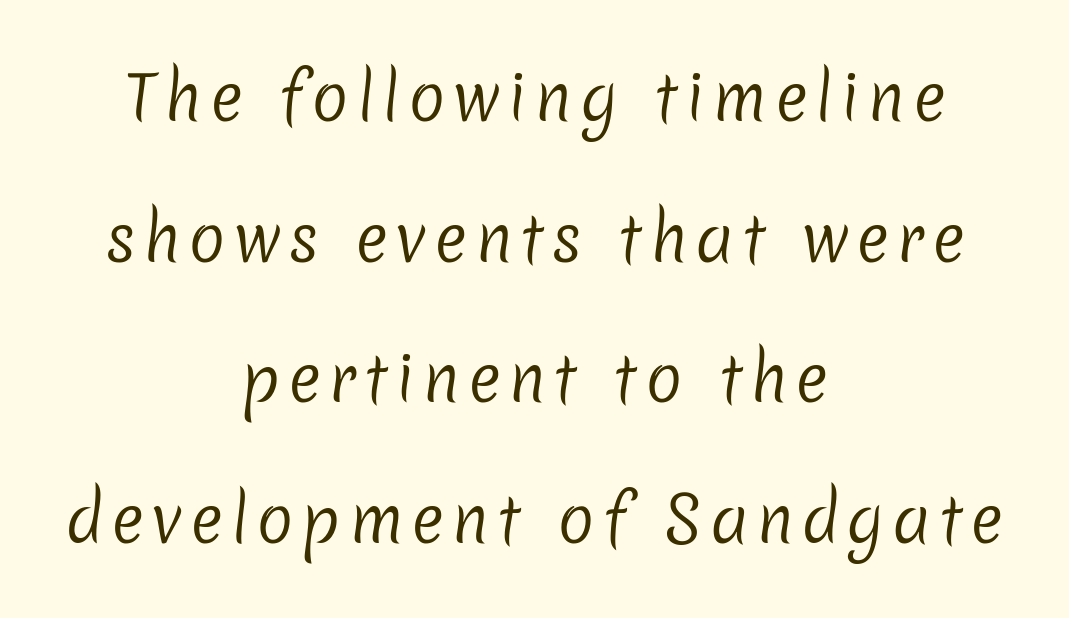
{"serif": "no", "bold": "no", "weight": "regular", "width": "normal", "stroke_contrast": "low", "x_height": "medium", "monospaced": "no", "underline": "no", "align": "center", "line_spacing": "loose", "line_spacing_ratio": 2.27, "glyph_px": 62}
